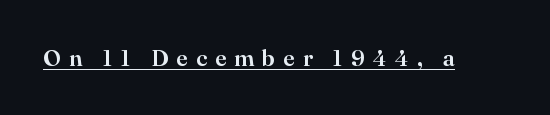
Q: Is the text italic (slanted)? A: No, it is upright.
Q: Is the text underlined? A: Yes.
Q: Is the spacing between letters normal or unusually wide? A: Unusually wide.
